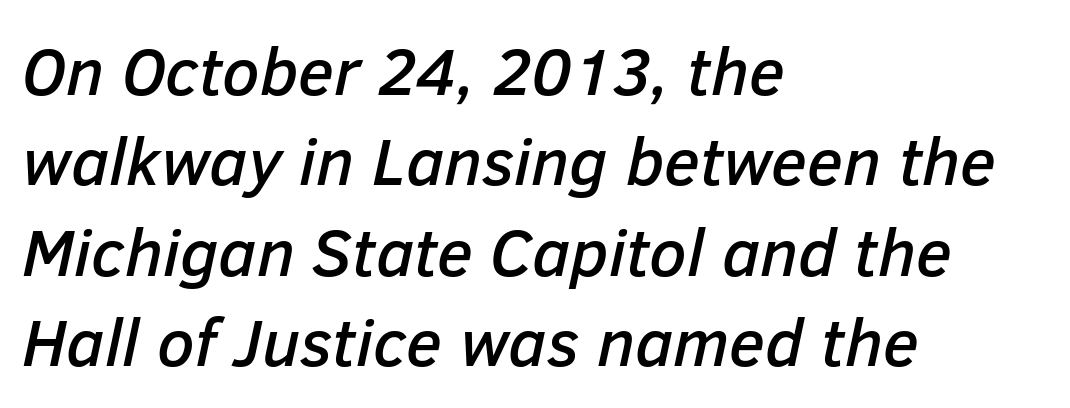
The image shows 67 px text type, italic (leaning right); set left-aligned, normal line spacing (1.35x), normal letter spacing, not underlined; low stroke contrast and a medium x-height.
